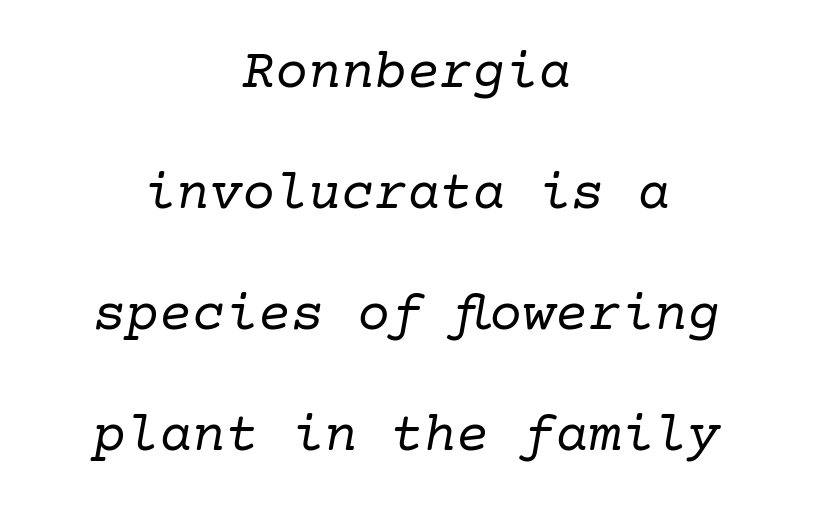
The image shows 55 px regular-weight serif type, italic (leaning right); set centered, loose line spacing (2.2x), normal letter spacing, not underlined; low stroke contrast and a medium x-height.
